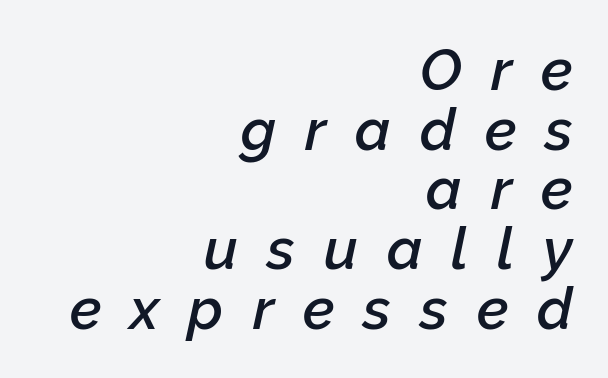
Think of a printed novel: that variable character pitch is what you see here. This sample is right-justified, so line beginnings fall wherever the words allow. Letter spacing: wide. In terms of weight, the rendering is demibold, just under bold. Compared with typical paragraphs, the rows here are closer together. A typesetter would mark this as italic.
